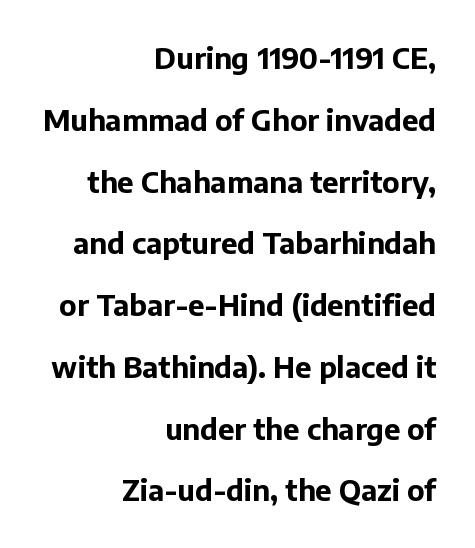
The image shows 29 px bold sans-serif type, upright; set right-aligned, loose line spacing (2.13x), normal letter spacing, not underlined; low stroke contrast and a medium x-height.
